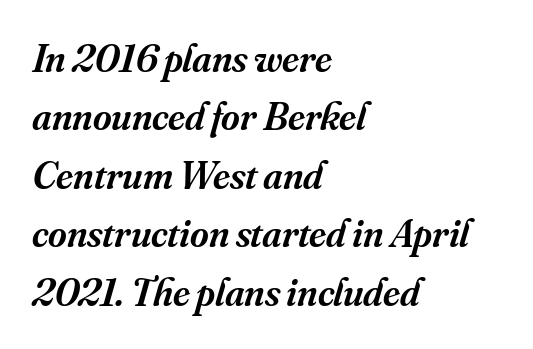
Horizontal alignment here is leftward, the default for most running prose. Horizontal bands of white between lines are of average thickness. Tracking value appears to be zero — textbook default spacing. Students, this is semibold: more ink than regular, less than bold. Each letter's strokes conclude with small projecting serifs.
